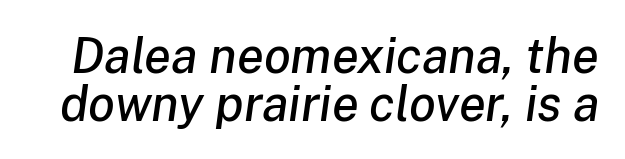
The image shows 49 px text type, italic (leaning right); set tight line spacing (0.97x), normal letter spacing, not underlined; low stroke contrast and a medium x-height.
